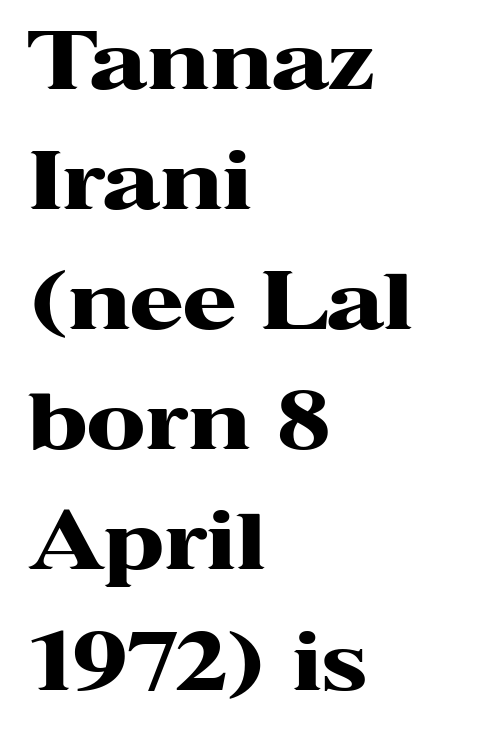
{"serif": "yes", "italic": "no", "bold": "yes", "weight": "heavy", "width": "wide", "stroke_contrast": "high", "x_height": "medium", "monospaced": "no", "underline": "no", "align": "left", "line_spacing": "normal", "line_spacing_ratio": 1.54, "letter_spacing": "normal", "letter_spacing_em": 0.0, "glyph_px": 78}
